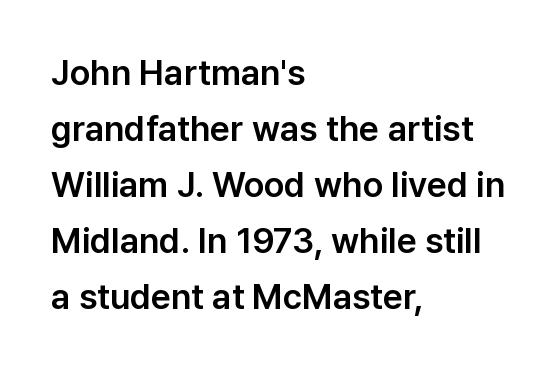
Q: Is the text italic (slanted)? A: No, it is upright.
Q: Is the typeface a serif or a sans-serif typeface? A: Sans-serif.
Q: Is the text underlined? A: No.
Q: How is the paragraph aligned? A: Left-aligned.
Q: Is the spacing between letters normal or unusually wide? A: Normal.
Q: Is the spacing between lines tight, normal or loose? A: Normal.
Q: Width (condensed, normal, or wide)? A: Normal.
Q: Stroke contrast? A: Low.
Q: x-height? A: Medium.
Q: Monospaced? A: No.
